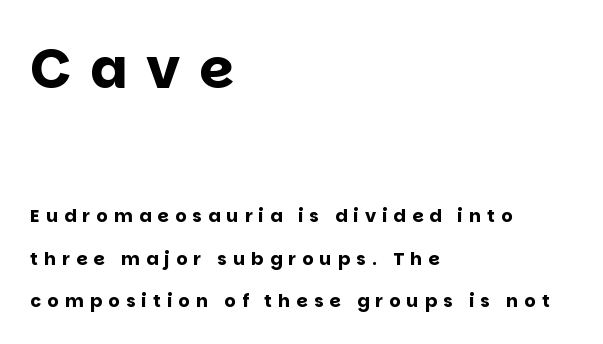
A typesetter would call this heavily tracked-out type. In terms of posture, this sample is upright. The letters are bold, with thick, heavy strokes. You get the large type first, then a drop to smaller type. Notice how the passage keeps a crisp vertical edge on the left only. Letterform terminals end flat and unadorned throughout the passage.
